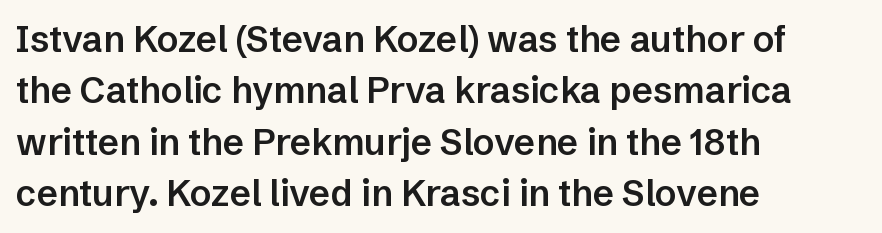
The image shows 36 px semibold sans-serif type, upright; set left-aligned, normal line spacing (1.43x), normal letter spacing, not underlined; low stroke contrast and a medium x-height.
